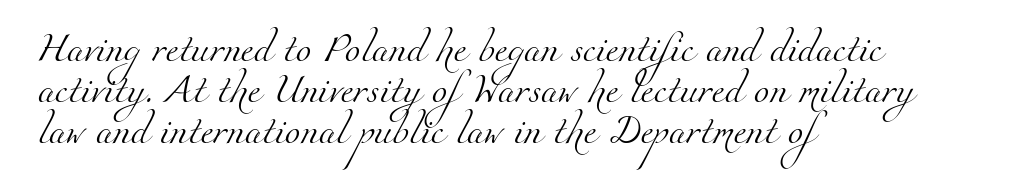
The image shows 28 px light serif type; set left-aligned, normal line spacing (1.47x), normal letter spacing, not underlined; medium stroke contrast and a small x-height.
